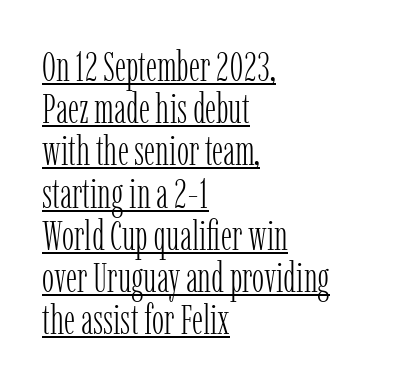
Teacher's note: observe the even left margin — that is flush-left alignment. Yep, those are serifs on the letters. The typesetter has applied underlining to the passage shown. Vertically, the passage feels compressed, each row crowding the next. Is this a fixed-width face? No — the glyphs have proportional, varying widths.
